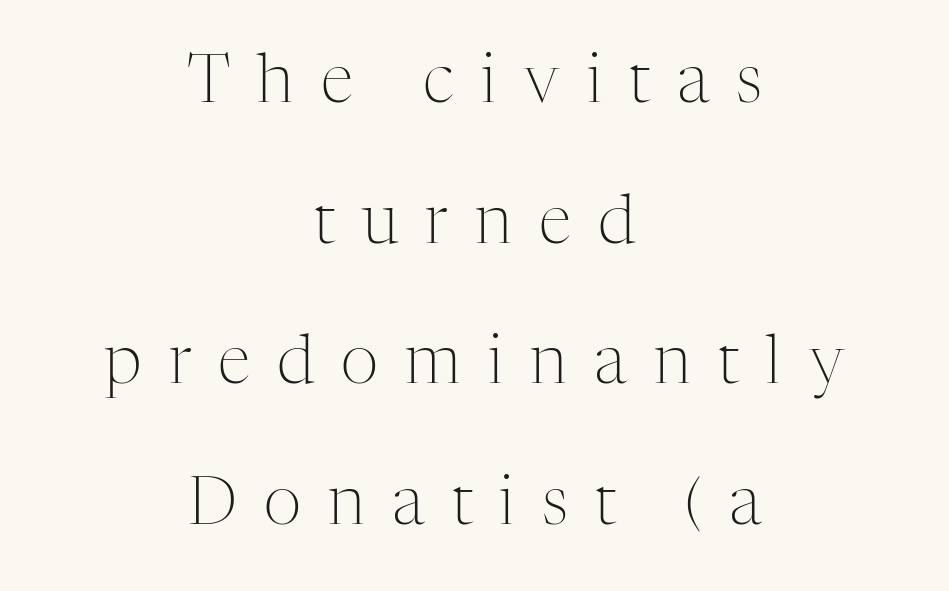
The image shows 66 px light serif type, upright; set centered, loose line spacing (2.13x), unusually wide letter spacing (+0.41 em), not underlined; medium stroke contrast and a medium x-height.
